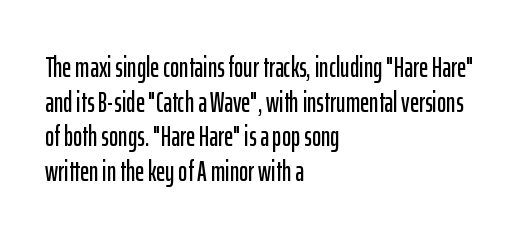
{"serif": "no", "italic": "no", "width": "condensed", "stroke_contrast": "low", "x_height": "medium", "monospaced": "no", "underline": "no", "align": "left", "line_spacing_ratio": 1.24, "letter_spacing": "normal", "letter_spacing_em": 0.0, "glyph_px": 28}
